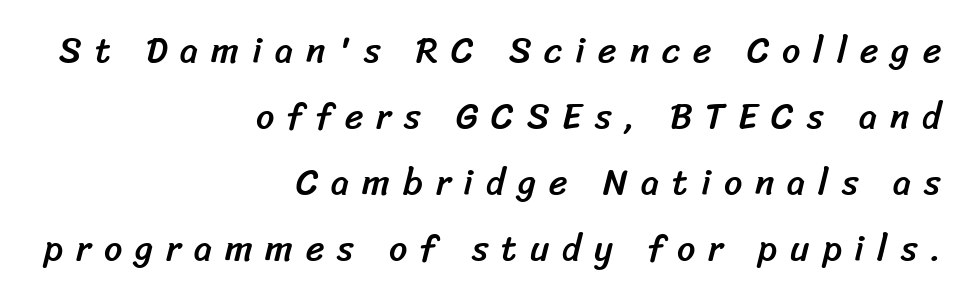
How are the letters spaced? Widely, with obvious added tracking. The letters advance in unequal steps, a hallmark of proportional type. The space beneath each line is pristine and unruled. Line endings align vertically; line beginnings do not. You can tell from the bare stems that sans-serif type was used.
